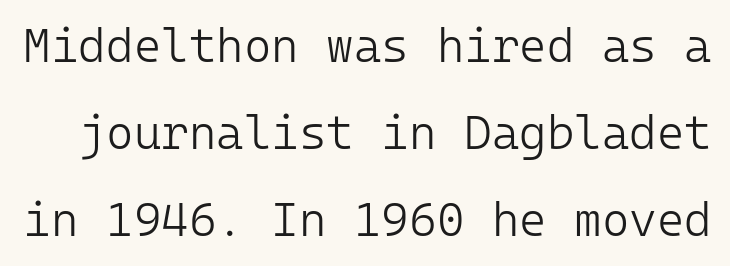
The image shows 47 px light sans-serif type, upright, monospaced; set line spacing 1.85x, normal letter spacing, not underlined; low stroke contrast and a medium x-height.
